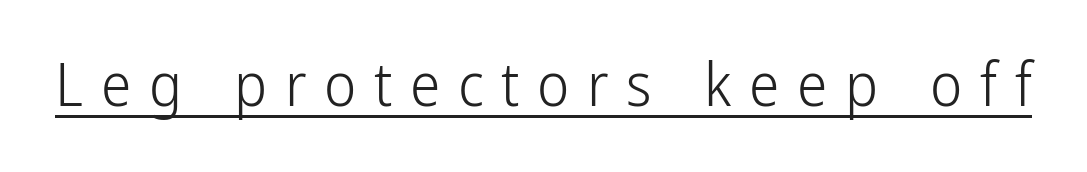
The image shows 61 px light, condensed sans-serif type, upright; set unusually wide letter spacing (+0.29 em), underlined; low stroke contrast and a medium x-height.
